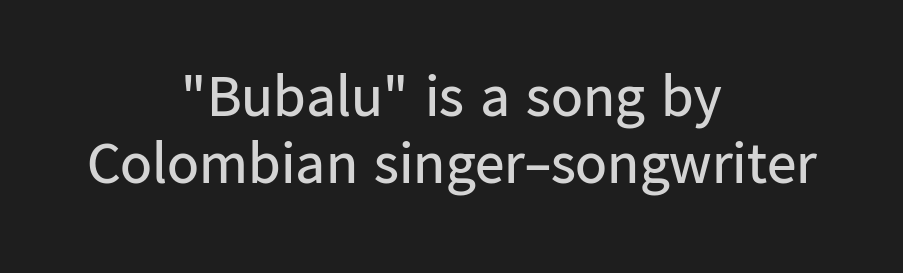
The image shows 59 px regular-weight sans-serif type, upright; set centered, tight line spacing (1.14x), normal letter spacing, not underlined; low stroke contrast and a medium x-height.
